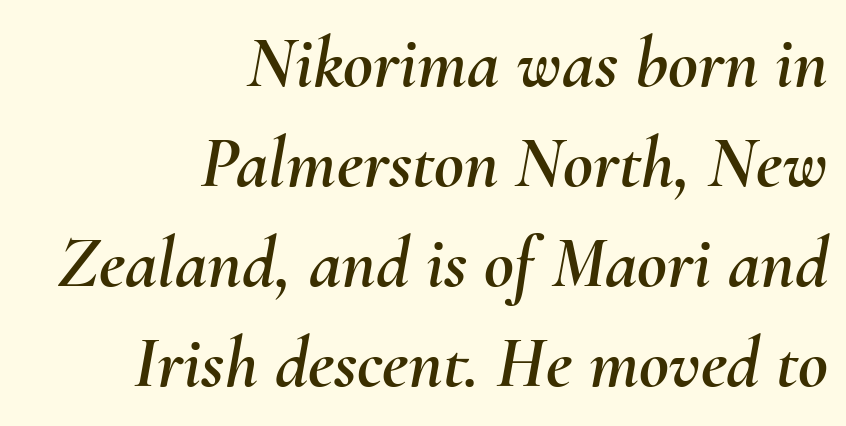
Q: Is the text italic (slanted)? A: Yes, it leans right by about 10 degrees.
Q: Is the text underlined? A: No.
Q: How is the paragraph aligned? A: Right-aligned.
Q: Is the spacing between letters normal or unusually wide? A: Normal.
Q: Is the spacing between lines tight, normal or loose? A: Normal.
Q: Width (condensed, normal, or wide)? A: Normal.
Q: Stroke contrast? A: Medium.
Q: x-height? A: Small.
Q: Monospaced? A: No.
